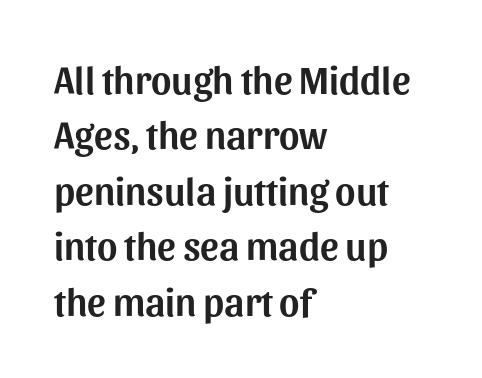
This sample keeps an unexceptional amount of space between lines. All the whitespace from short lines collects on the right. Has an underline been added? It has not. These lines keep a tight, regular rhythm from letter to letter. Ascenders rise straight up at ninety degrees. Serif or sans? Sans — the stroke terminals are bare.
